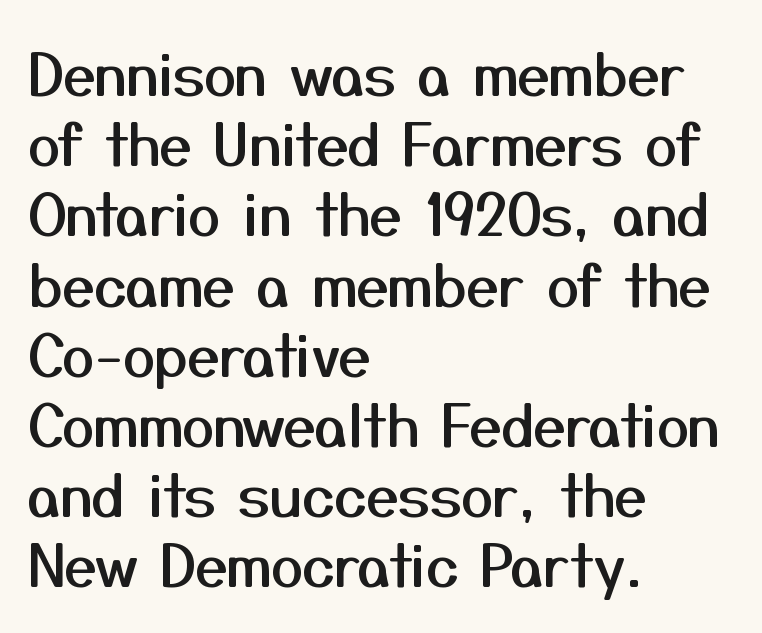
The image shows 58 px sans-serif type, upright; set left-aligned, line spacing 1.21x, normal letter spacing, not underlined; medium stroke contrast and a medium x-height.
